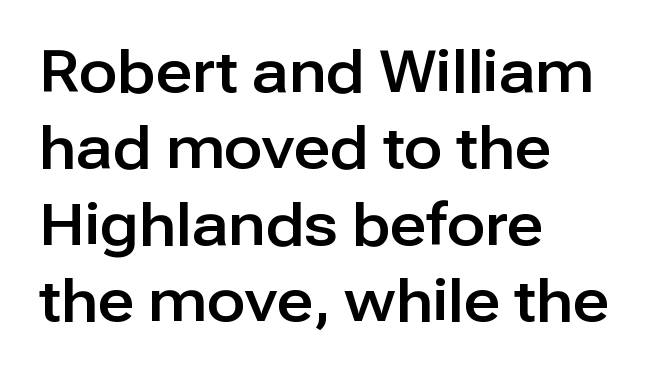
{"serif": "no", "italic": "no", "width": "normal", "stroke_contrast": "low", "x_height": "medium", "monospaced": "no", "underline": "no", "align": "left", "line_spacing": "normal", "line_spacing_ratio": 1.34, "letter_spacing": "normal", "letter_spacing_em": 0.0, "glyph_px": 57}
